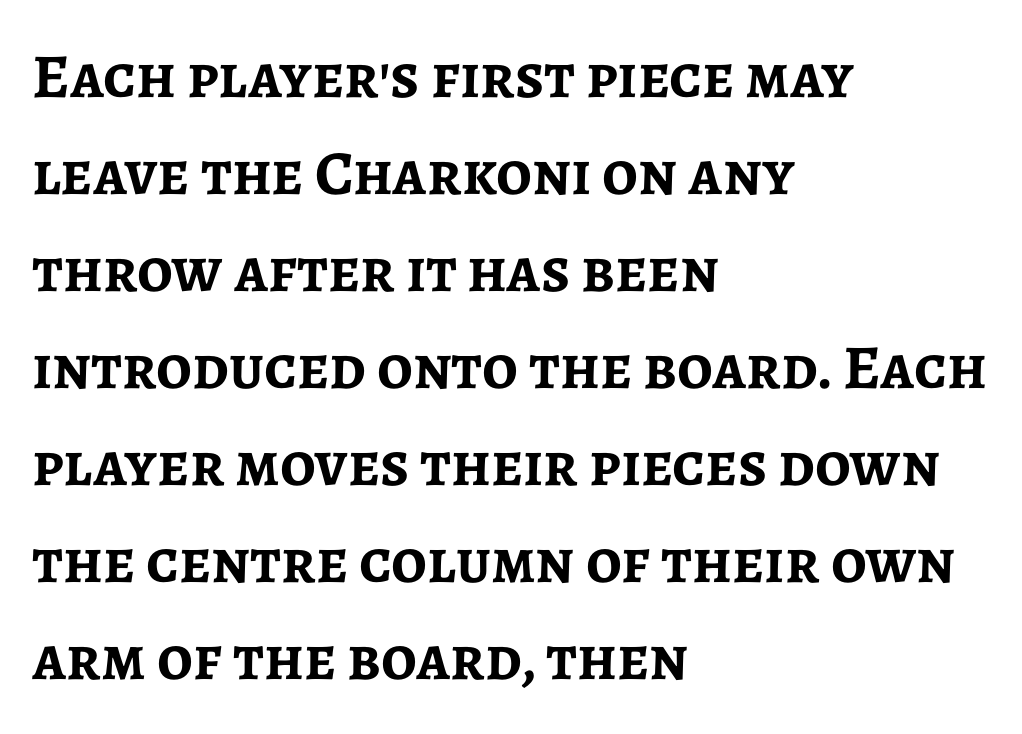
Q: Is the text bold? A: Yes.
Q: Is the text italic (slanted)? A: No, it is upright.
Q: Is the typeface a serif or a sans-serif typeface? A: Sans-serif.
Q: Is the text underlined? A: No.
Q: How is the paragraph aligned? A: Left-aligned.
Q: Is the spacing between letters normal or unusually wide? A: Normal.
Q: Is the spacing between lines tight, normal or loose? A: Normal.
Q: Width (condensed, normal, or wide)? A: Normal.
Q: Stroke contrast? A: Low.
Q: x-height? A: Medium.
Q: Monospaced? A: No.
